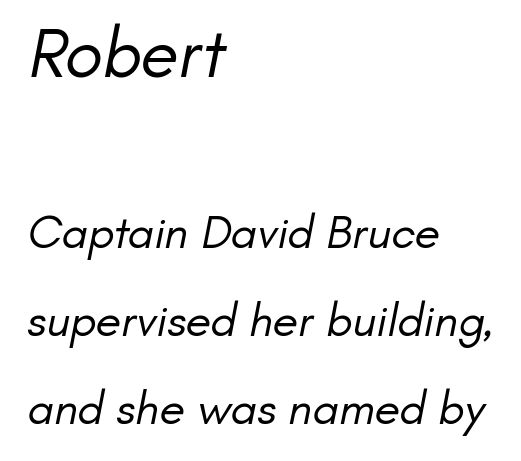
Q: Is the text bold? A: No.
Q: Is the typeface a serif or a sans-serif typeface? A: Sans-serif.
Q: Is the text underlined? A: No.
Q: How is the paragraph aligned? A: Left-aligned.
Q: Is the spacing between letters normal or unusually wide? A: Normal.
Q: Which block of text is set in a larger size, the first (top) or the second (bottom)? A: The first (top) one.
Q: Width (condensed, normal, or wide)? A: Normal.
Q: Stroke contrast? A: Low.
Q: x-height? A: Small.
Q: Monospaced? A: No.
